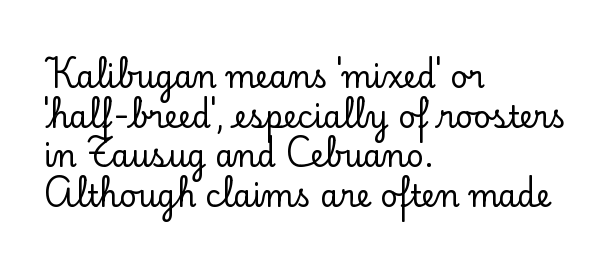
Q: Is the text italic (slanted)? A: No, it is upright.
Q: Is the typeface a serif or a sans-serif typeface? A: Serif.
Q: Is the text underlined? A: No.
Q: How is the paragraph aligned? A: Left-aligned.
Q: Is the spacing between letters normal or unusually wide? A: Normal.
Q: Is the spacing between lines tight, normal or loose? A: Normal.
Q: Width (condensed, normal, or wide)? A: Normal.
Q: Stroke contrast? A: Low.
Q: x-height? A: Small.
Q: Monospaced? A: No.
